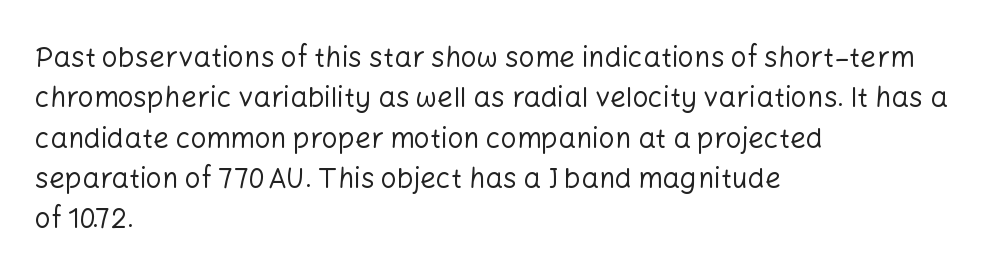
This sample is left-justified, so line endings fall wherever the words run out. Tracking value appears to be zero — textbook default spacing. Serifs: no, the terminals of the letterforms are clean. A light-to-regular cut is what we see here. The letters advance in unequal steps, a hallmark of proportional type.
